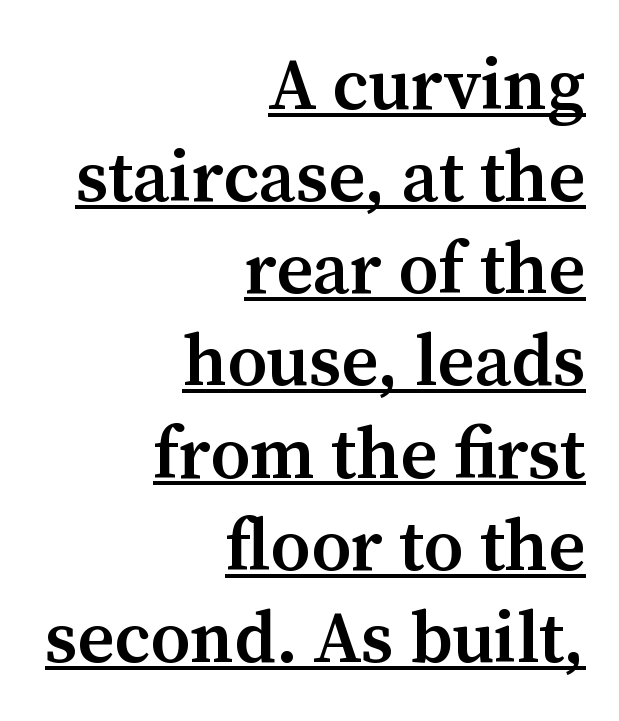
{"serif": "yes", "italic": "no", "bold": "semi", "weight": "semibold", "width": "normal", "stroke_contrast": "medium", "x_height": "medium", "monospaced": "no", "underline": "yes", "align": "right", "line_spacing": "normal", "line_spacing_ratio": 1.28, "letter_spacing": "normal", "letter_spacing_em": 0.0, "glyph_px": 72}
